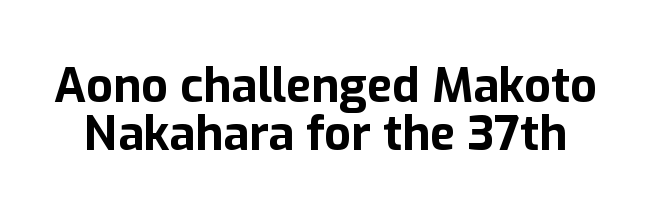
The image shows 47 px bold sans-serif type, upright; set tight line spacing (1.03x), normal letter spacing, not underlined; low stroke contrast and a medium x-height.
